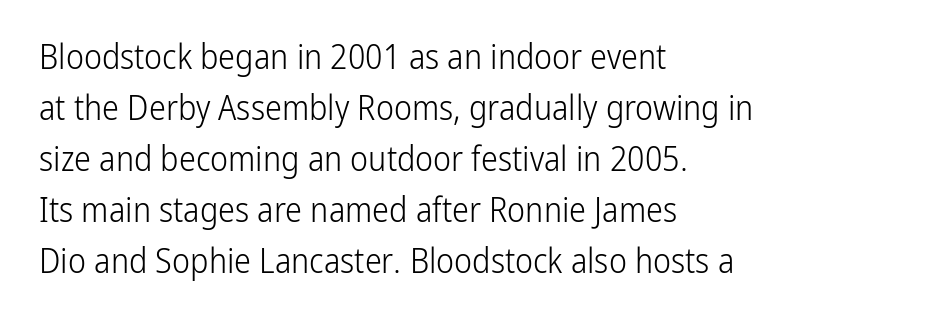
The image shows 34 px light, condensed sans-serif type, upright; set left-aligned, normal line spacing (1.5x), normal letter spacing, not underlined; low stroke contrast and a medium x-height.
